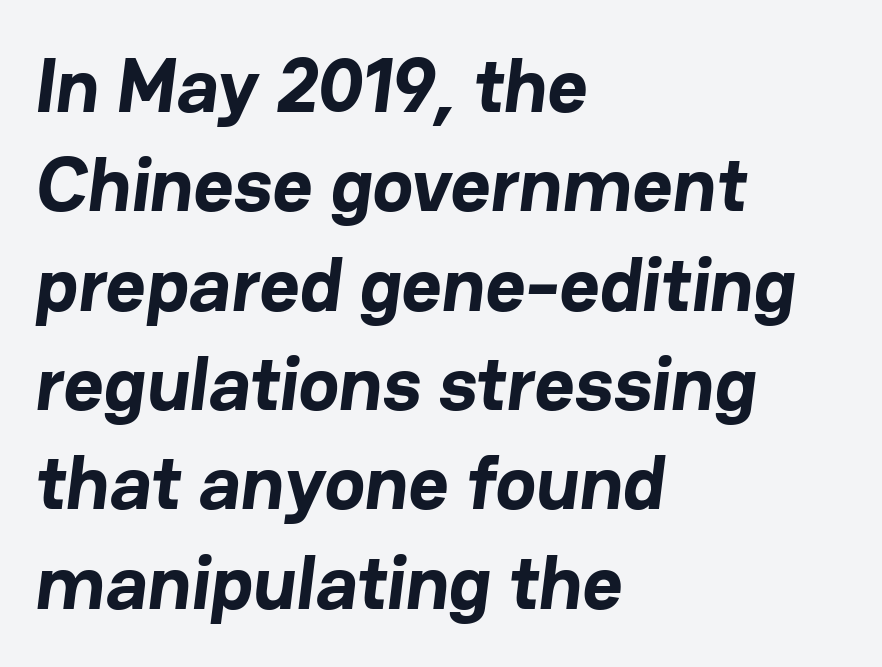
Q: Is the text bold? A: Yes.
Q: Is the typeface a serif or a sans-serif typeface? A: Sans-serif.
Q: Is the text underlined? A: No.
Q: How is the paragraph aligned? A: Left-aligned.
Q: Is the spacing between letters normal or unusually wide? A: Normal.
Q: Is the spacing between lines tight, normal or loose? A: Normal.
Q: Width (condensed, normal, or wide)? A: Normal.
Q: Stroke contrast? A: Low.
Q: x-height? A: Medium.
Q: Monospaced? A: No.
